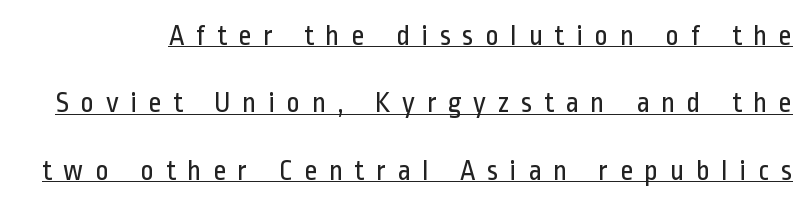
Q: Is the text bold? A: No.
Q: Is the text italic (slanted)? A: No, it is upright.
Q: Is the typeface a serif or a sans-serif typeface? A: Sans-serif.
Q: Is the text underlined? A: Yes.
Q: Is the spacing between letters normal or unusually wide? A: Unusually wide.
Q: Is the spacing between lines tight, normal or loose? A: Loose.
Q: Width (condensed, normal, or wide)? A: Condensed.
Q: Stroke contrast? A: Low.
Q: x-height? A: Medium.
Q: Monospaced? A: No.
